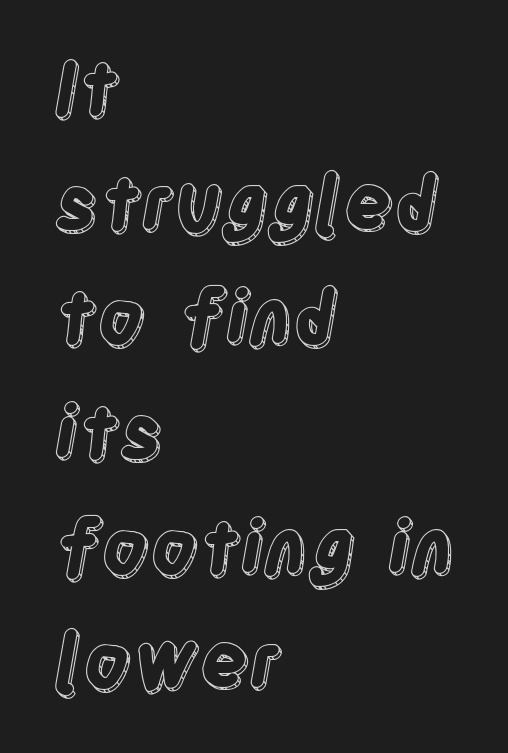
The image shows 74 px condensed type; set left-aligned, normal line spacing (1.55x), normal letter spacing, not underlined; a large x-height.
